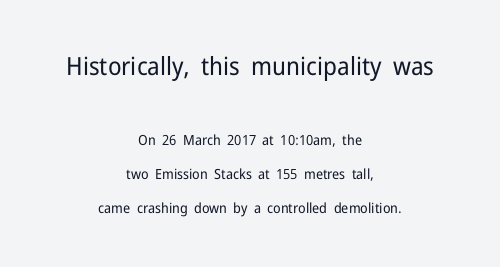
The image shows 25 px text type, upright; set centered, loose line spacing (2.43x), normal letter spacing, not underlined; the first (top) block is 1.79x larger.
